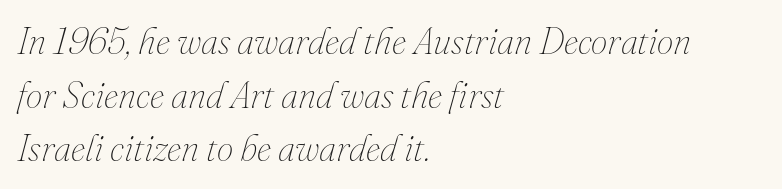
Is the block centered? No — it sits flush against the left margin. Any mark beneath the type? The region is blank. On a weight scale, this lands at 450 or below. These lines keep a tight, regular rhythm from letter to letter. The designer left line spacing at the default.
